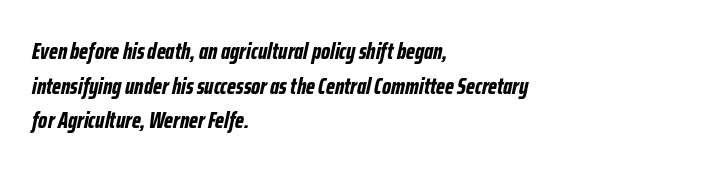
Every character sits at an angle, as italics do. Stroke thickness is high; the sample reads as a true bold. This sample keeps an unexceptional amount of space between lines. The typesetter chose a ragged-right arrangement here.
